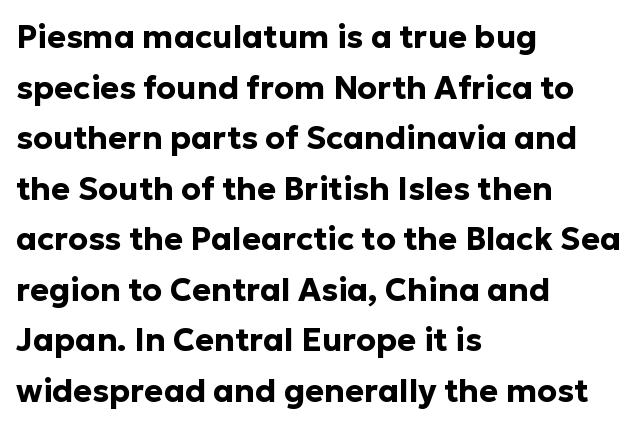
{"serif": "no", "italic": "no", "bold": "yes", "weight": "bold", "width": "normal", "stroke_contrast": "low", "x_height": "medium", "monospaced": "no", "underline": "no", "align": "left", "line_spacing": "normal", "line_spacing_ratio": 1.58, "letter_spacing": "normal", "letter_spacing_em": 0.0, "glyph_px": 32}
